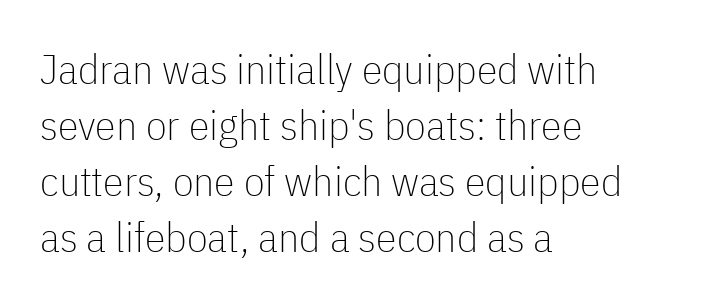
Q: Is the text bold? A: No.
Q: Is the text italic (slanted)? A: No, it is upright.
Q: Is the typeface a serif or a sans-serif typeface? A: Sans-serif.
Q: Is the text underlined? A: No.
Q: How is the paragraph aligned? A: Left-aligned.
Q: Is the spacing between letters normal or unusually wide? A: Normal.
Q: Is the spacing between lines tight, normal or loose? A: Normal.
Q: Width (condensed, normal, or wide)? A: Condensed.
Q: Stroke contrast? A: Low.
Q: x-height? A: Medium.
Q: Monospaced? A: No.
